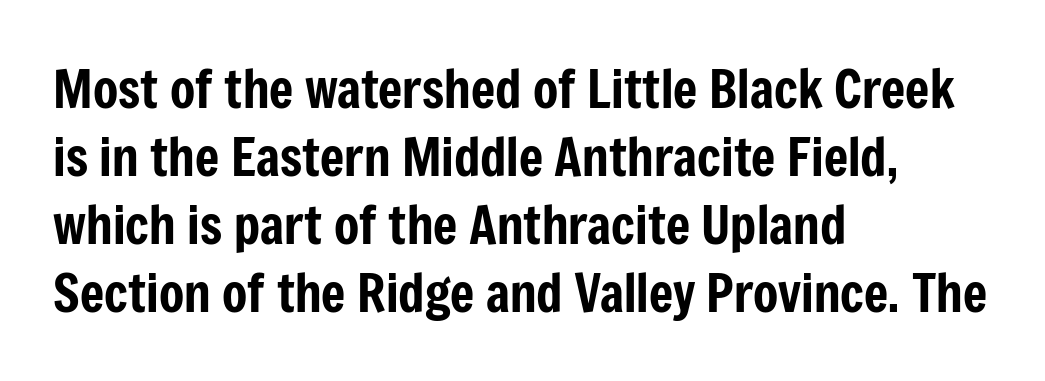
{"serif": "no", "italic": "no", "width": "condensed", "stroke_contrast": "low", "x_height": "medium", "monospaced": "no", "underline": "no", "align": "left", "line_spacing": "normal", "line_spacing_ratio": 1.31, "letter_spacing": "normal", "letter_spacing_em": 0.0, "glyph_px": 52}
